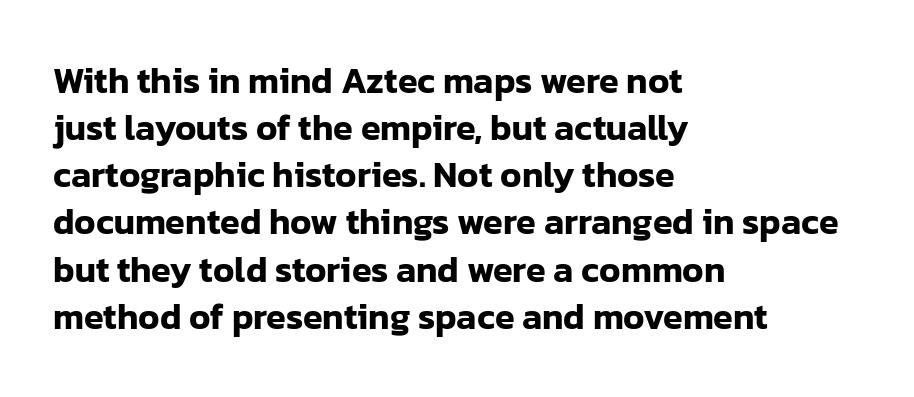
Q: Is the text italic (slanted)? A: No, it is upright.
Q: Is the typeface a serif or a sans-serif typeface? A: Sans-serif.
Q: Is the text underlined? A: No.
Q: How is the paragraph aligned? A: Left-aligned.
Q: Is the spacing between letters normal or unusually wide? A: Normal.
Q: Is the spacing between lines tight, normal or loose? A: Normal.
Q: Width (condensed, normal, or wide)? A: Normal.
Q: Stroke contrast? A: Low.
Q: x-height? A: Medium.
Q: Monospaced? A: No.
